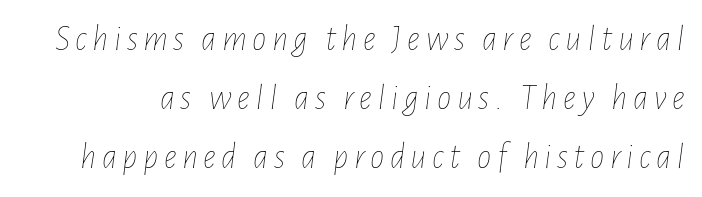
The image shows 36 px thin, condensed type, italic (leaning right); set normal line spacing (1.64x), not underlined; low stroke contrast and a medium x-height.
